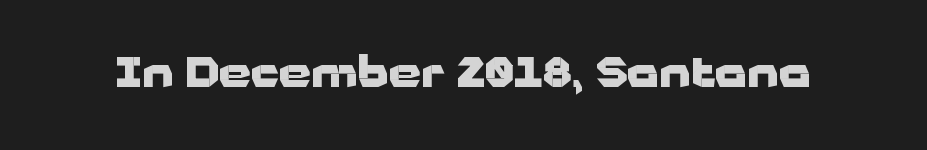
{"serif": "no", "italic": "no", "bold": "yes", "weight": "heavy", "width": "wide", "stroke_contrast": "low", "x_height": "medium", "monospaced": "no", "underline": "no", "letter_spacing": "normal", "letter_spacing_em": 0.0, "glyph_px": 41}
